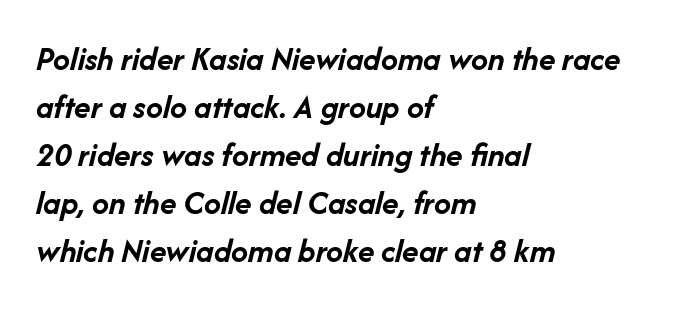
The image shows 34 px semibold type, italic (leaning right); set left-aligned, normal line spacing (1.41x), normal letter spacing, not underlined; low stroke contrast and a medium x-height.
